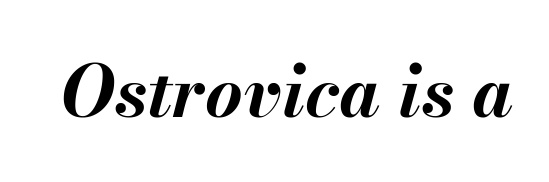
Q: Is the text bold? A: Yes.
Q: Is the text italic (slanted)? A: Yes, it leans right by about 13 degrees.
Q: Is the text underlined? A: No.
Q: Is the spacing between letters normal or unusually wide? A: Normal.
Q: Width (condensed, normal, or wide)? A: Normal.
Q: Stroke contrast? A: Medium.
Q: x-height? A: Small.
Q: Monospaced? A: No.
